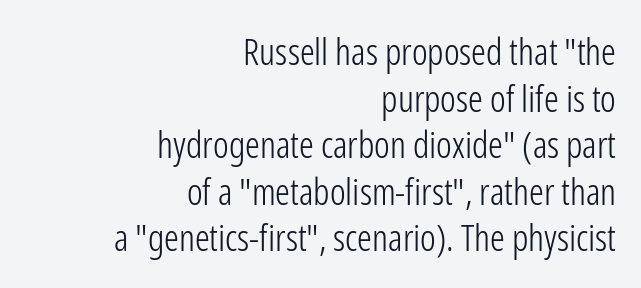
The image shows 37 px light, condensed sans-serif type, upright; set right-aligned, normal line spacing (1.26x), normal letter spacing, not underlined; low stroke contrast and a medium x-height.
